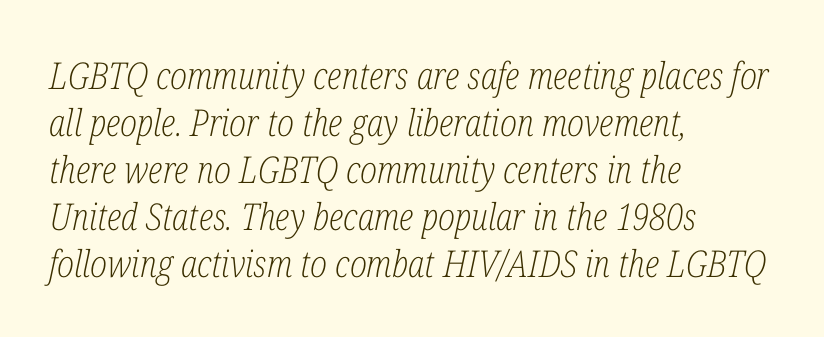
Q: Is the text bold? A: No.
Q: Is the text italic (slanted)? A: Yes, it leans right by about 12 degrees.
Q: Is the typeface a serif or a sans-serif typeface? A: Serif.
Q: Is the text underlined? A: No.
Q: How is the paragraph aligned? A: Left-aligned.
Q: Is the spacing between letters normal or unusually wide? A: Normal.
Q: Is the spacing between lines tight, normal or loose? A: Normal.
Q: Width (condensed, normal, or wide)? A: Condensed.
Q: Stroke contrast? A: Low.
Q: x-height? A: Medium.
Q: Monospaced? A: No.
